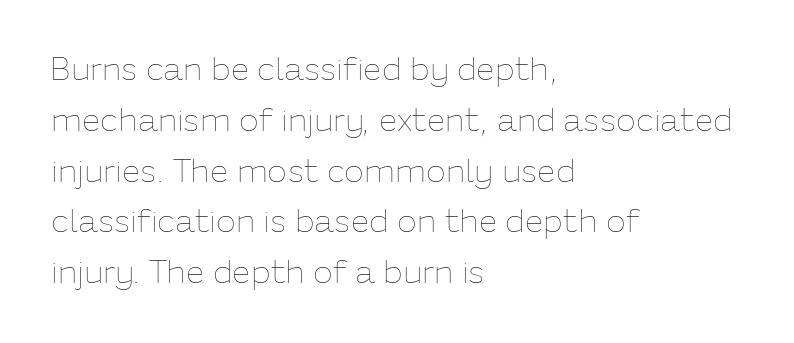
Each row of text sits above clean, open space. You could not count columns in this text — the font is proportionally spaced. The ragged edge is on the right, which tells us the setting is flush left. Quick note: not italic, upright. In terms of leading, this rendering sits right in the middle. Words appear dense and cohesive because spacing is normal.
